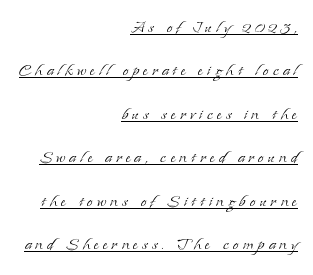
Q: Is the text bold? A: No.
Q: Is the text italic (slanted)? A: Yes.
Q: Is the text underlined? A: Yes.
Q: How is the paragraph aligned? A: Right-aligned.
Q: Is the spacing between lines tight, normal or loose? A: Loose.
